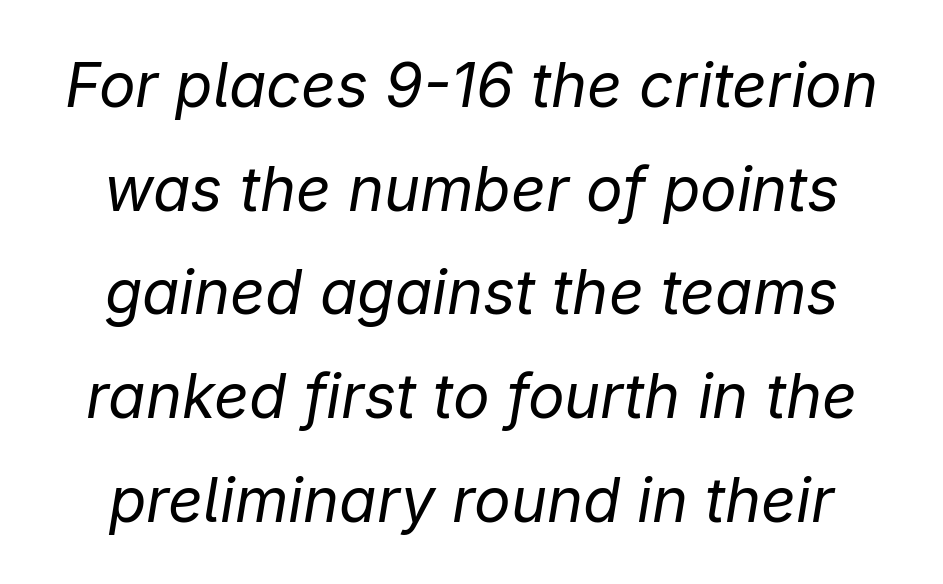
Q: Is the text bold? A: No.
Q: Is the text italic (slanted)? A: Yes, it leans right by about 9 degrees.
Q: Is the text underlined? A: No.
Q: Is the spacing between letters normal or unusually wide? A: Normal.
Q: Is the spacing between lines tight, normal or loose? A: Normal.
Q: Width (condensed, normal, or wide)? A: Normal.
Q: Stroke contrast? A: Low.
Q: x-height? A: Medium.
Q: Monospaced? A: No.
